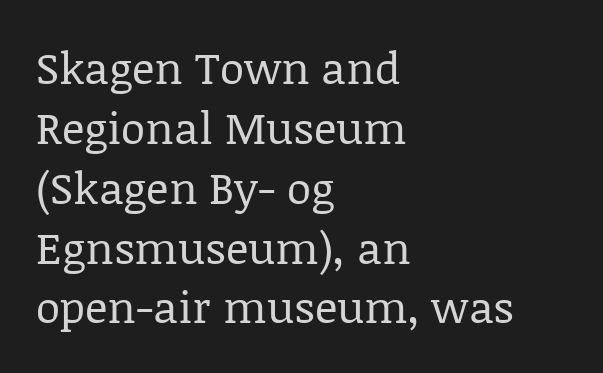
Q: Is the text bold? A: No.
Q: Is the text italic (slanted)? A: No, it is upright.
Q: Is the typeface a serif or a sans-serif typeface? A: Serif.
Q: Is the text underlined? A: No.
Q: How is the paragraph aligned? A: Left-aligned.
Q: Is the spacing between letters normal or unusually wide? A: Normal.
Q: Is the spacing between lines tight, normal or loose? A: Normal.
Q: Width (condensed, normal, or wide)? A: Normal.
Q: Stroke contrast? A: Low.
Q: x-height? A: Large.
Q: Monospaced? A: No.
